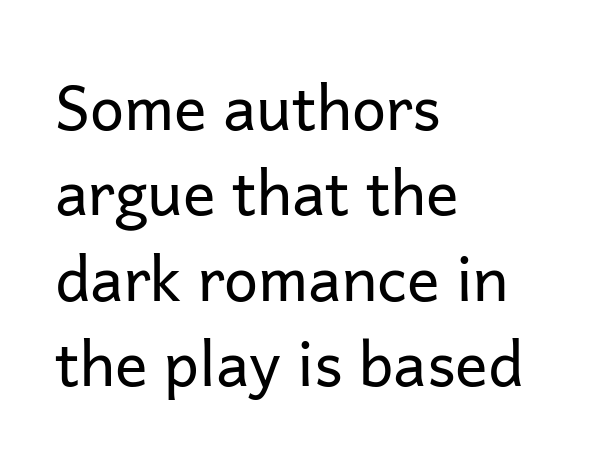
{"serif": "no", "italic": "no", "bold": "no", "weight": "regular", "width": "normal", "stroke_contrast": "low", "x_height": "medium", "monospaced": "no", "underline": "no", "align": "left", "line_spacing": "normal", "line_spacing_ratio": 1.4, "letter_spacing": "normal", "letter_spacing_em": 0.0, "glyph_px": 61}
